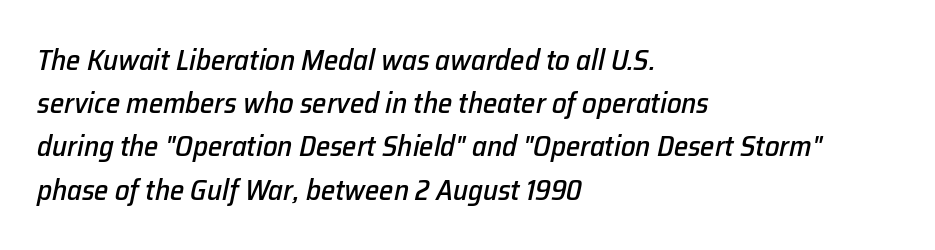
{"italic": "yes", "lean": "right", "slant_degrees": 12, "width": "normal", "stroke_contrast": "low", "x_height": "medium", "monospaced": "no", "underline": "no", "align": "left", "line_spacing": "normal", "line_spacing_ratio": 1.49, "letter_spacing": "normal", "letter_spacing_em": 0.0, "glyph_px": 29}
